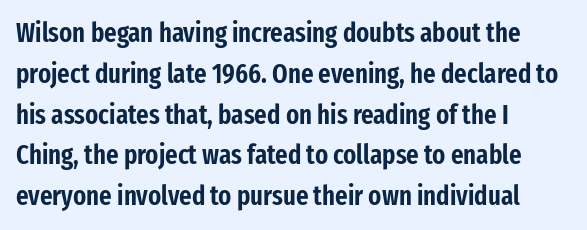
Q: Is the text italic (slanted)? A: No, it is upright.
Q: Is the text underlined? A: No.
Q: How is the paragraph aligned? A: Left-aligned.
Q: Is the spacing between letters normal or unusually wide? A: Normal.
Q: Is the spacing between lines tight, normal or loose? A: Normal.
